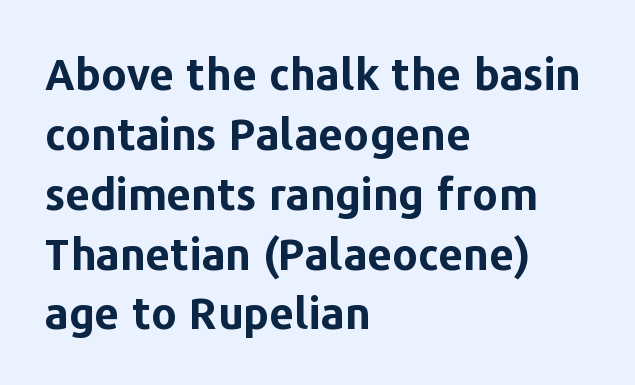
Evenly set lines give the paragraph a standard silhouette. A bare baseline throughout the passage. Here the glyphs are tracked normally, forming tight word shapes. When letters stand straight like this, we call the style roman or upright. The paragraph shown leans on its left margin.
